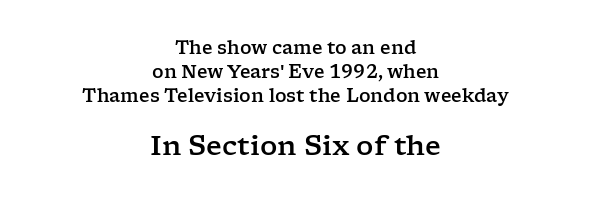
{"italic": "no", "underline": "no", "align": "center", "line_spacing": "normal", "line_spacing_ratio": 1.34, "letter_spacing": "normal", "letter_spacing_em": 0.0, "larger_block": "second", "size_ratio": 1.5, "glyph_px": 27}
